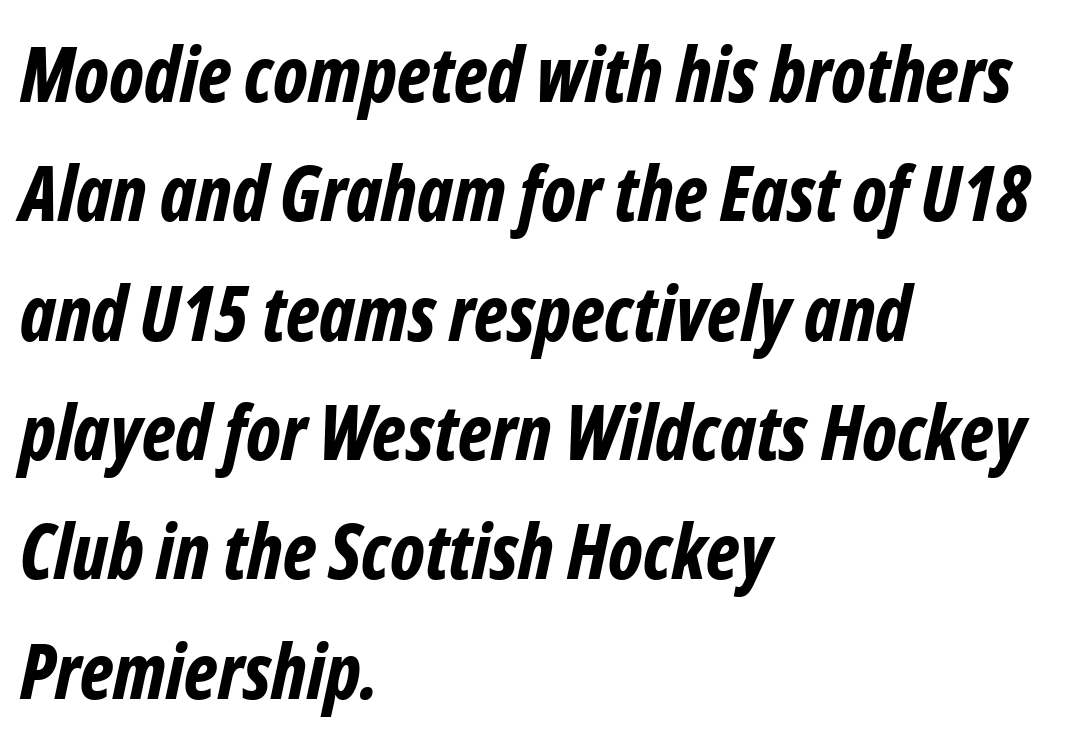
Each line starts at the same left margin while the right side varies. Chunky letters — that's bold for sure. Do the characters align in a grid? No, the font is proportional. Any mark beneath the type? The region is blank. Slant detected: the letters are inclined.
